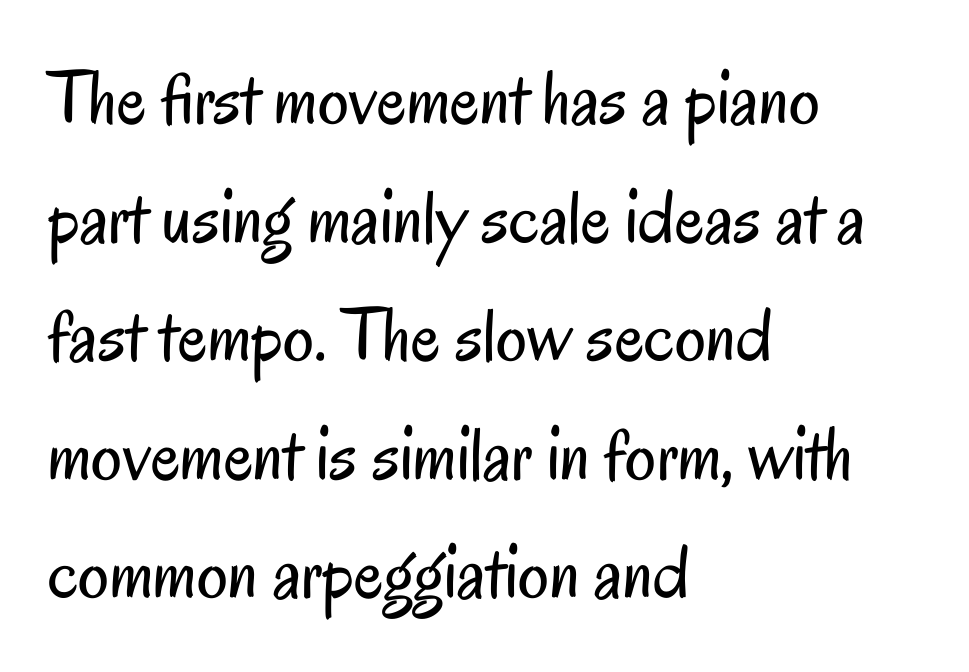
The image shows 77 px regular-weight, condensed sans-serif type, upright; set left-aligned, normal line spacing (1.54x), normal letter spacing, not underlined; low stroke contrast and a small x-height.
